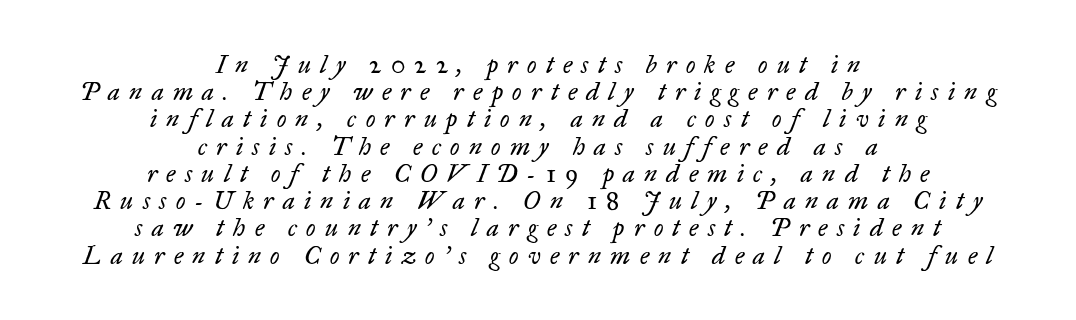
This sample uses expanded letter spacing, leaving extra air between glyphs. Is there much room between lines? No — they nearly touch. The words here are not underlined. Designer's note — italics engaged. Stems here are at most as thick as an everyday book face.
